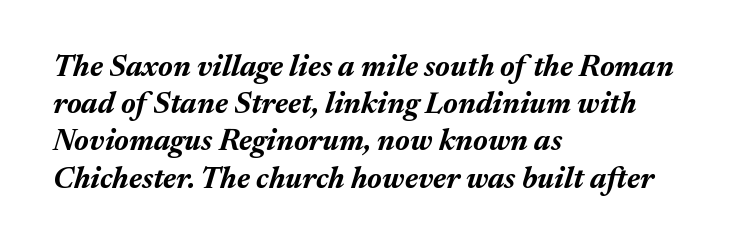
These lines are rendered in a variable-pitch font. In terms of letterspacing, this is plain default setting. There's an unmistakable incline to the writing here. Stroke thickness is high; the sample reads as a true bold.
